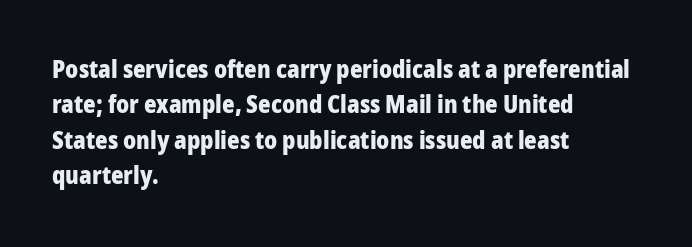
Q: Is the text bold? A: Yes.
Q: Is the text italic (slanted)? A: No, it is upright.
Q: Is the text underlined? A: No.
Q: How is the paragraph aligned? A: Left-aligned.
Q: Is the spacing between letters normal or unusually wide? A: Normal.
Q: Is the spacing between lines tight, normal or loose? A: Normal.
